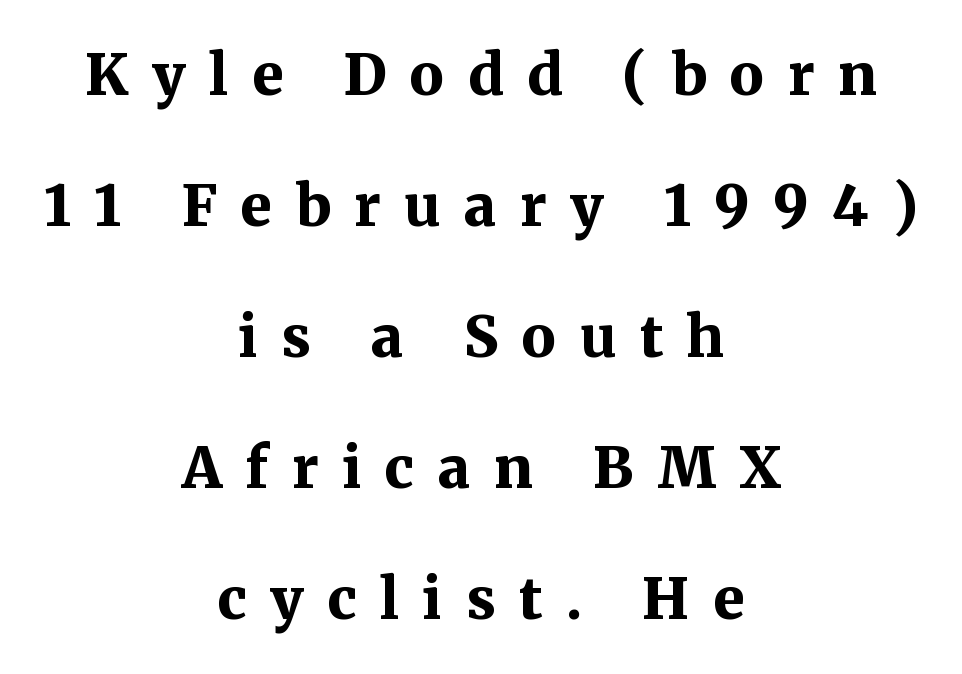
Q: Is the text bold? A: Yes.
Q: Is the text italic (slanted)? A: No, it is upright.
Q: Is the typeface a serif or a sans-serif typeface? A: Serif.
Q: Is the text underlined? A: No.
Q: How is the paragraph aligned? A: Centered.
Q: Is the spacing between letters normal or unusually wide? A: Unusually wide.
Q: Is the spacing between lines tight, normal or loose? A: Loose.
Q: Width (condensed, normal, or wide)? A: Normal.
Q: Stroke contrast? A: Medium.
Q: x-height? A: Medium.
Q: Monospaced? A: No.
